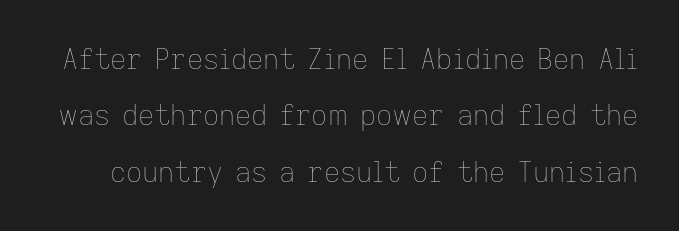
{"italic": "no", "bold": "no", "weight": "thin", "width": "normal", "stroke_contrast": "low", "x_height": "medium", "monospaced": "no", "underline": "no", "line_spacing": "loose", "line_spacing_ratio": 2.01, "letter_spacing": "normal", "letter_spacing_em": 0.0, "glyph_px": 28}
